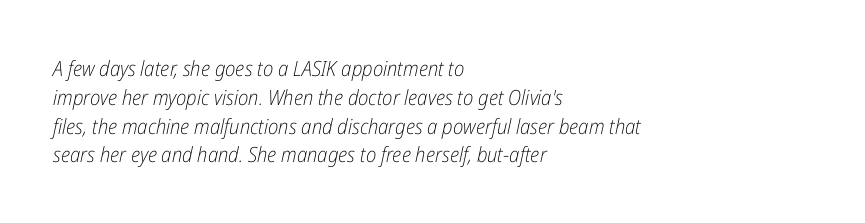
The image shows 21 px text type, italic (leaning right); set left-aligned, normal line spacing (1.37x), normal letter spacing, not underlined.
